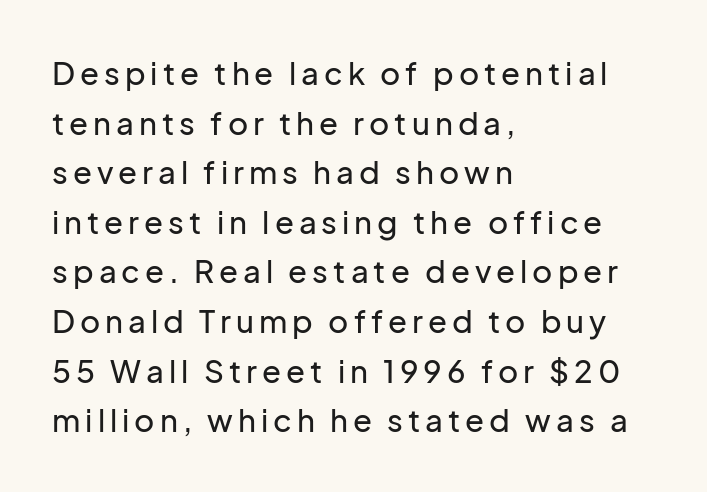
{"serif": "no", "italic": "no", "width": "normal", "stroke_contrast": "low", "x_height": "medium", "monospaced": "no", "underline": "no", "align": "left", "line_spacing": "normal", "line_spacing_ratio": 1.6, "glyph_px": 31}
